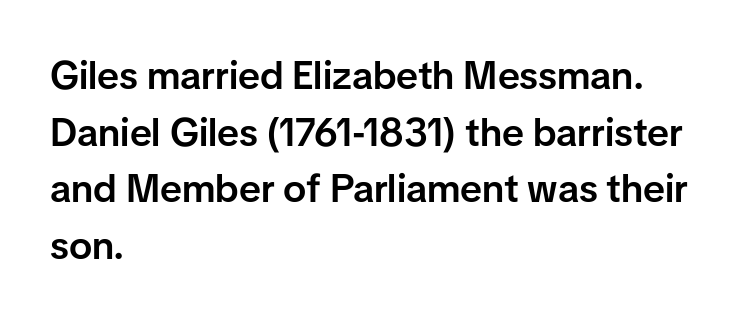
{"serif": "no", "italic": "no", "bold": "semi", "weight": "semibold", "width": "normal", "stroke_contrast": "low", "x_height": "medium", "monospaced": "no", "underline": "no", "align": "left", "line_spacing": "normal", "line_spacing_ratio": 1.45, "letter_spacing": "normal", "letter_spacing_em": 0.0, "glyph_px": 39}
